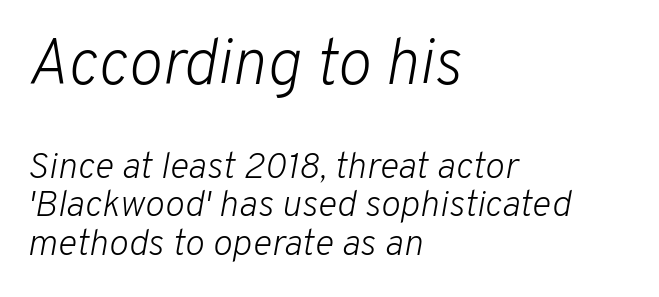
Q: Is the text bold? A: No.
Q: Is the text italic (slanted)? A: Yes, it leans right by about 10 degrees.
Q: Is the text underlined? A: No.
Q: How is the paragraph aligned? A: Left-aligned.
Q: Is the spacing between letters normal or unusually wide? A: Normal.
Q: Is the spacing between lines tight, normal or loose? A: Tight.
Q: Which block of text is set in a larger size, the first (top) or the second (bottom)? A: The first (top) one.
Q: Width (condensed, normal, or wide)? A: Normal.
Q: Stroke contrast? A: Low.
Q: x-height? A: Medium.
Q: Monospaced? A: No.
